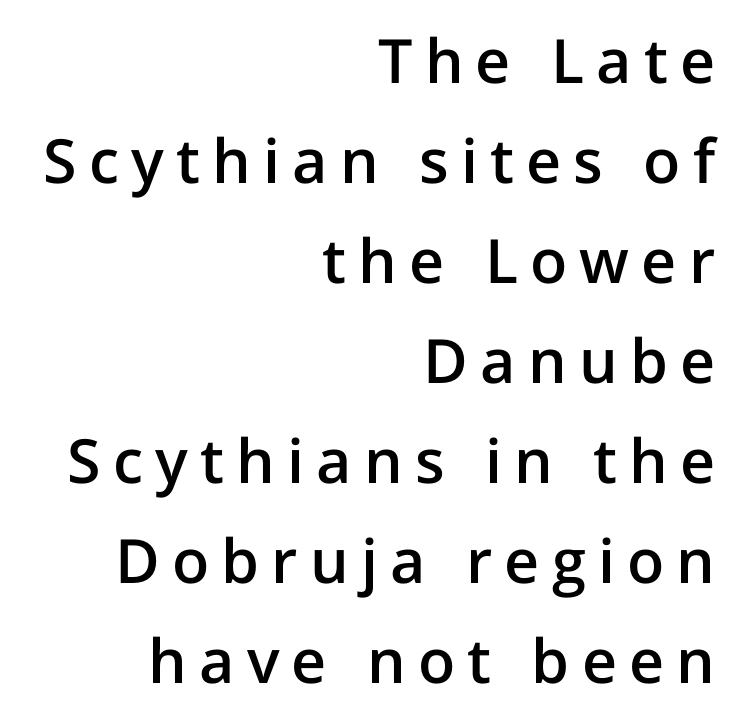
{"serif": "no", "italic": "no", "bold": "semi", "weight": "semibold", "width": "normal", "stroke_contrast": "low", "x_height": "medium", "monospaced": "no", "underline": "no", "align": "right", "line_spacing": "normal", "line_spacing_ratio": 1.64, "letter_spacing": "wide", "letter_spacing_em": 0.2, "glyph_px": 61}
